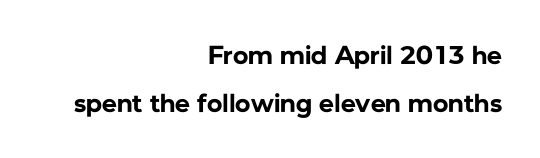
Q: Is the text bold? A: Yes.
Q: Is the text italic (slanted)? A: No, it is upright.
Q: Is the text underlined? A: No.
Q: How is the paragraph aligned? A: Right-aligned.
Q: Is the spacing between letters normal or unusually wide? A: Normal.
